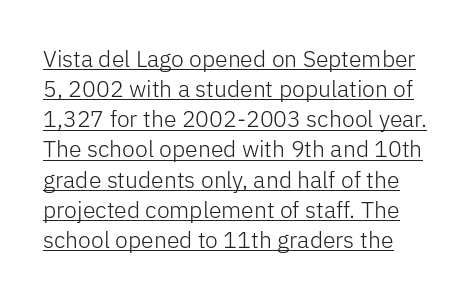
Designer's note — italics off, roman on. A typesetter would call this zero additional tracking. Counters stay open thanks to moderate or lighter strokes. What decoration does the sample have? An underline.
